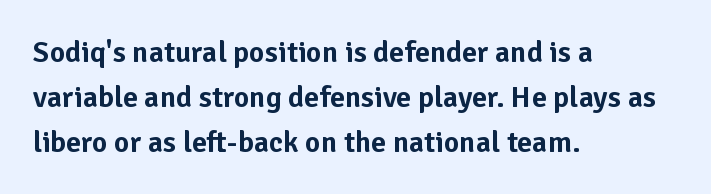
The specimen omits any rule beneath the text block's lines. The setting favours the left margin, as ordinary paragraphs usually do. How would I describe the line gaps? Plain and ordinary. The face used here is rendered with its standard letterfit.
